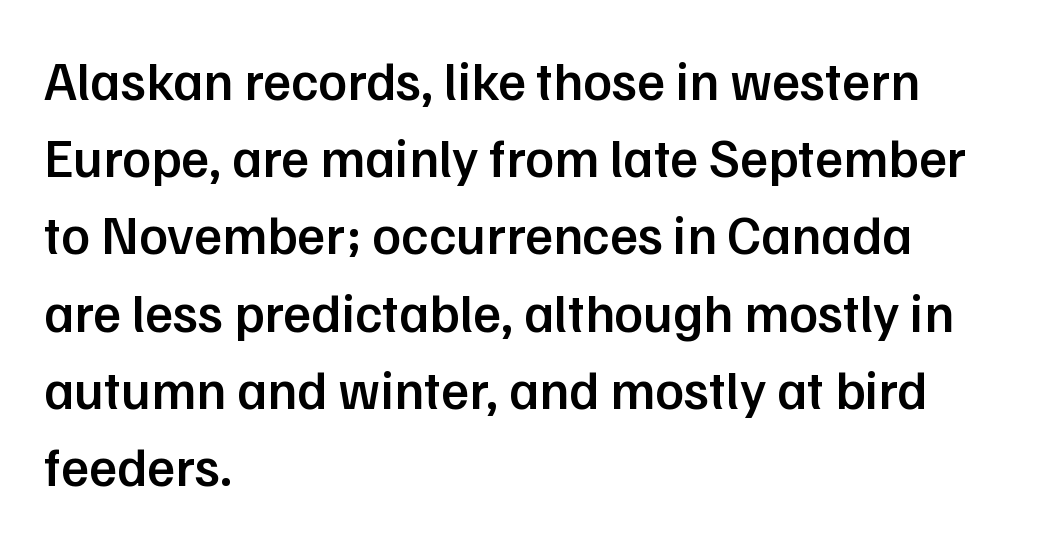
The image shows 54 px semibold sans-serif type, upright; set left-aligned, normal line spacing (1.43x), normal letter spacing, not underlined; low stroke contrast and a medium x-height.
